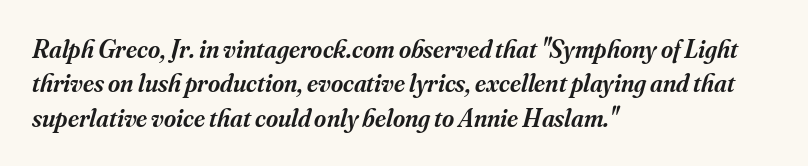
{"italic": "yes", "lean": "right", "slant_degrees": 16, "bold": "semi", "underline": "no", "align": "left", "line_spacing": "normal", "line_spacing_ratio": 1.32, "letter_spacing": "normal", "letter_spacing_em": 0.0, "glyph_px": 26}
